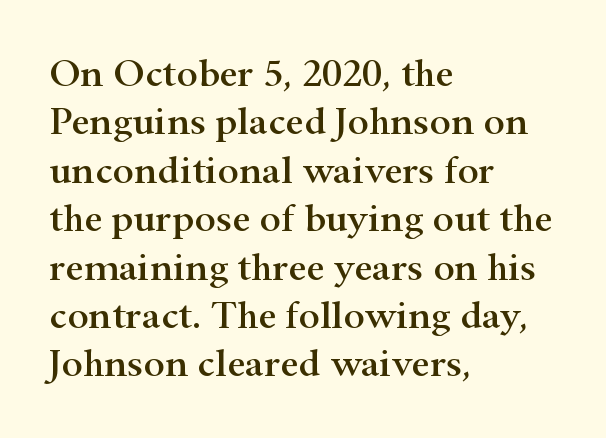
Q: Is the text italic (slanted)? A: No, it is upright.
Q: Is the typeface a serif or a sans-serif typeface? A: Serif.
Q: Is the text underlined? A: No.
Q: How is the paragraph aligned? A: Left-aligned.
Q: Is the spacing between letters normal or unusually wide? A: Normal.
Q: Width (condensed, normal, or wide)? A: Wide.
Q: Stroke contrast? A: High.
Q: x-height? A: Small.
Q: Monospaced? A: No.
